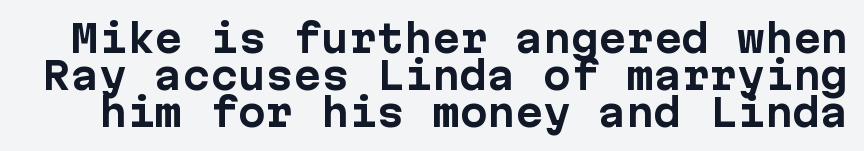
The image shows 37 px bold sans-serif type, upright; set tight line spacing (1.0x), normal letter spacing, not underlined; low stroke contrast and a medium x-height.
